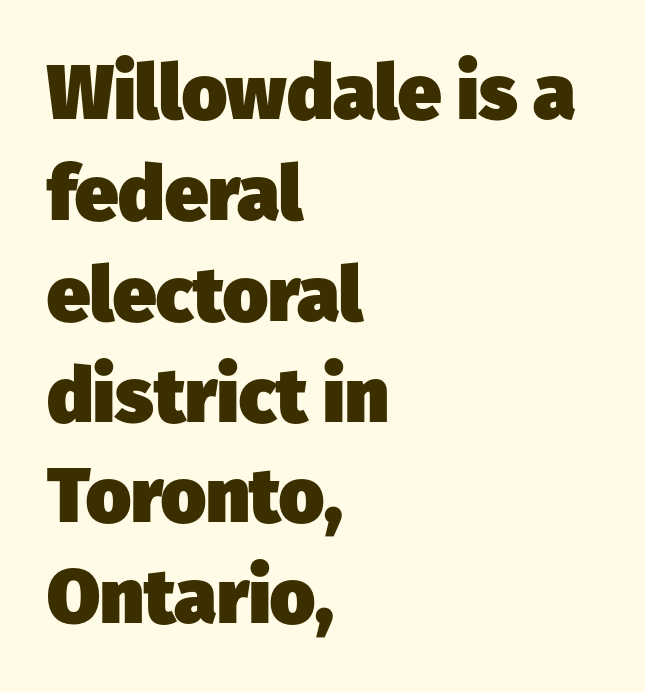
These lines carry a lot of weight — the face is fully bold. Layout note: lines flush left. Letter spacing: default. The face used here is a sans, in the tradition of grotesques and geometrics. Each letter keeps its own natural width here, so spacing adapts to shape. Glance below the letters and you will spot only blank space.
